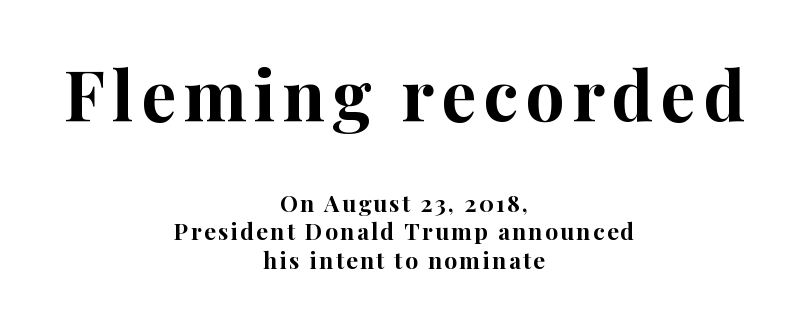
Q: Is the text bold? A: Yes.
Q: Is the text italic (slanted)? A: No, it is upright.
Q: Is the typeface a serif or a sans-serif typeface? A: Serif.
Q: Is the text underlined? A: No.
Q: How is the paragraph aligned? A: Centered.
Q: Which block of text is set in a larger size, the first (top) or the second (bottom)? A: The first (top) one.
Q: Width (condensed, normal, or wide)? A: Normal.
Q: Stroke contrast? A: High.
Q: x-height? A: Medium.
Q: Monospaced? A: No.
